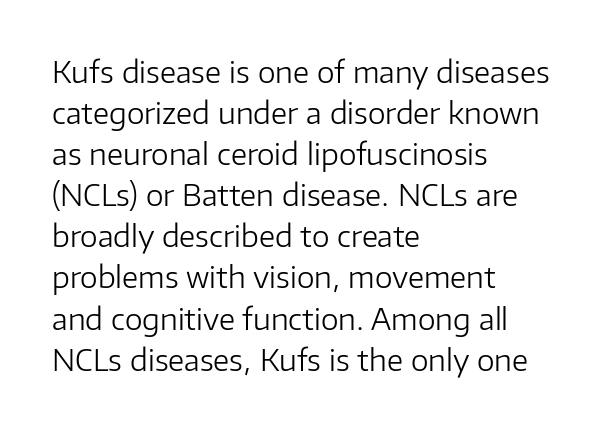
Q: Is the text bold? A: No.
Q: Is the text italic (slanted)? A: No, it is upright.
Q: Is the typeface a serif or a sans-serif typeface? A: Sans-serif.
Q: Is the text underlined? A: No.
Q: How is the paragraph aligned? A: Left-aligned.
Q: Is the spacing between letters normal or unusually wide? A: Normal.
Q: Is the spacing between lines tight, normal or loose? A: Normal.
Q: Width (condensed, normal, or wide)? A: Normal.
Q: Stroke contrast? A: Low.
Q: x-height? A: Medium.
Q: Monospaced? A: No.
